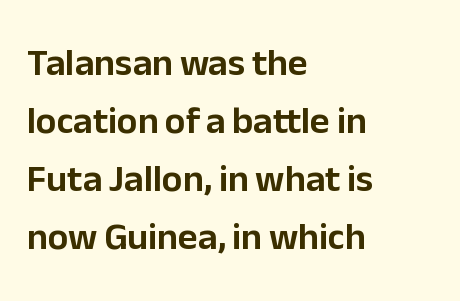
{"serif": "no", "italic": "no", "width": "normal", "stroke_contrast": "low", "x_height": "medium", "monospaced": "no", "underline": "no", "align": "left", "line_spacing": "normal", "line_spacing_ratio": 1.53, "letter_spacing": "normal", "letter_spacing_em": 0.0, "glyph_px": 38}
